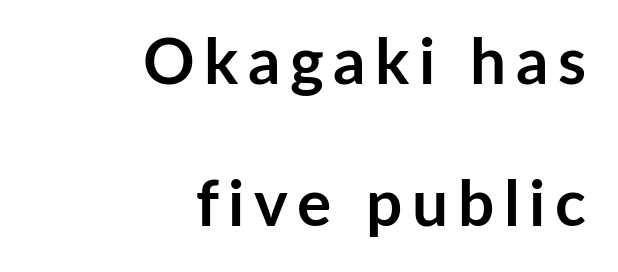
{"serif": "no", "italic": "no", "bold": "yes", "weight": "semibold", "width": "normal", "stroke_contrast": "low", "x_height": "medium", "monospaced": "no", "underline": "no", "align": "right", "line_spacing": "loose", "line_spacing_ratio": 2.22, "glyph_px": 64}
